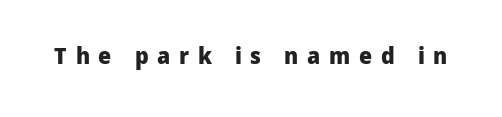
{"italic": "no", "bold": "yes", "underline": "no", "letter_spacing": "wide", "letter_spacing_em": 0.38, "glyph_px": 23}
